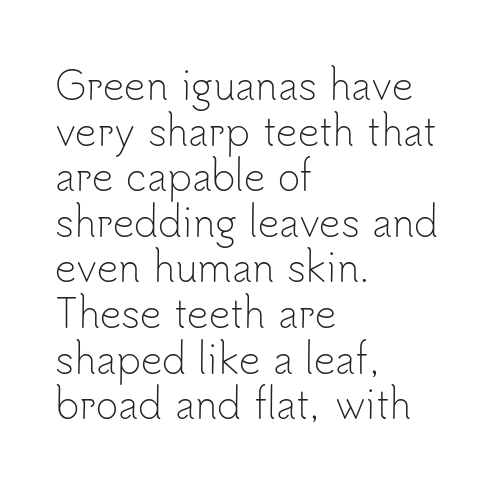
{"serif": "no", "italic": "no", "bold": "no", "weight": "light", "width": "normal", "stroke_contrast": "low", "x_height": "small", "monospaced": "no", "underline": "no", "align": "left", "line_spacing_ratio": 1.2, "letter_spacing": "normal", "letter_spacing_em": 0.0, "glyph_px": 38}
